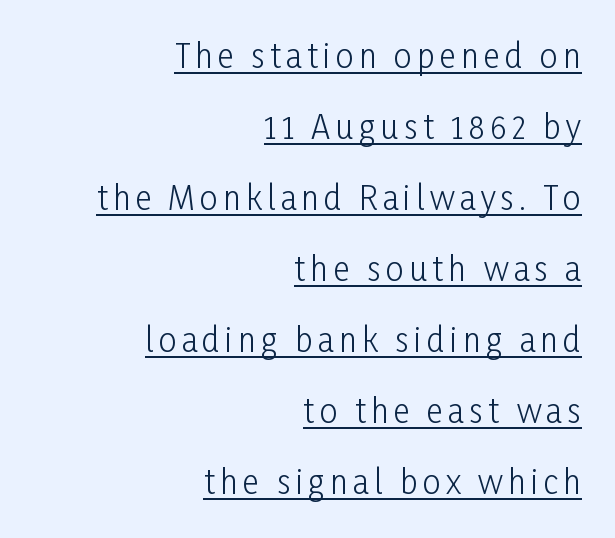
{"serif": "no", "italic": "no", "bold": "no", "weight": "light", "width": "condensed", "stroke_contrast": "low", "x_height": "medium", "monospaced": "no", "underline": "yes", "align": "right", "line_spacing": "loose", "line_spacing_ratio": 2.22, "glyph_px": 32}
